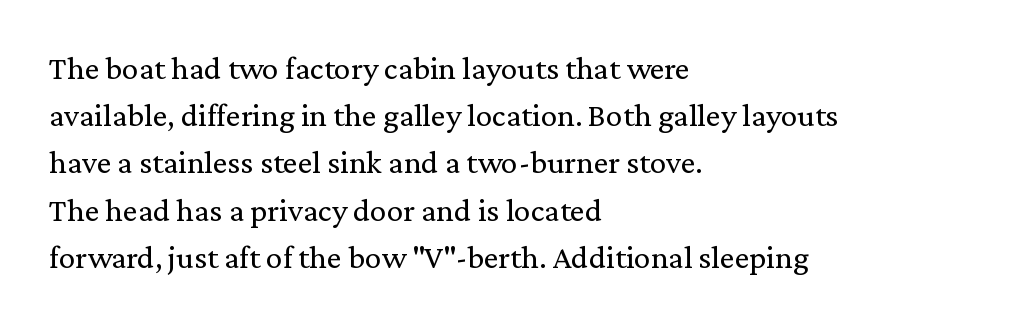
Q: Is the text bold? A: No.
Q: Is the text italic (slanted)? A: No, it is upright.
Q: Is the typeface a serif or a sans-serif typeface? A: Serif.
Q: Is the text underlined? A: No.
Q: How is the paragraph aligned? A: Left-aligned.
Q: Is the spacing between letters normal or unusually wide? A: Normal.
Q: Is the spacing between lines tight, normal or loose? A: Normal.
Q: Width (condensed, normal, or wide)? A: Normal.
Q: Stroke contrast? A: Low.
Q: x-height? A: Medium.
Q: Monospaced? A: No.
